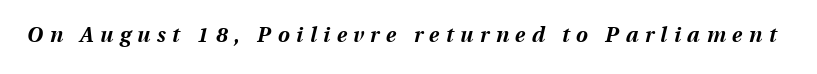
The image shows 21 px bold type, italic (leaning right); set unusually wide letter spacing (+0.31 em), not underlined.
